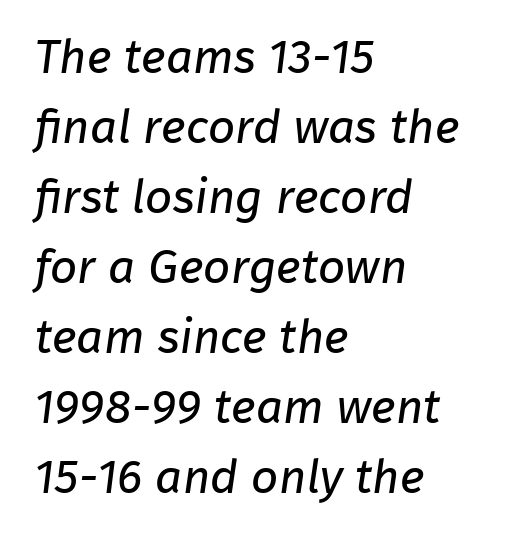
No chunkiness to these letters — they're not bold. A clean baseline with only descenders dipping below it. There is no visible air inserted between adjacent glyphs. How would I describe the line gaps? Plain and ordinary. The rendering uses natural spacing where letterforms have individual widths.
